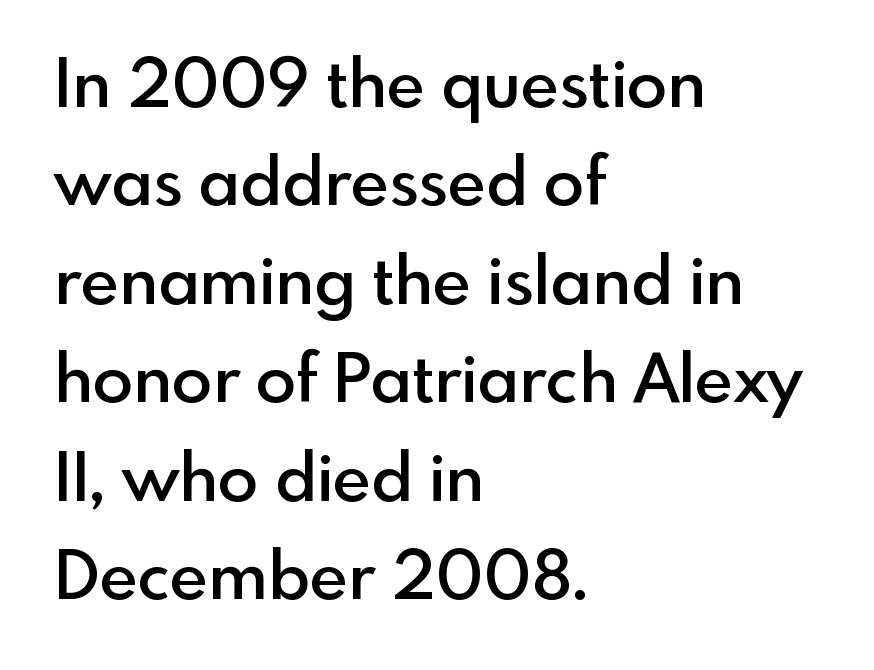
The image shows 67 px semibold sans-serif type, upright; set left-aligned, normal line spacing (1.47x), normal letter spacing, not underlined; a small x-height.
